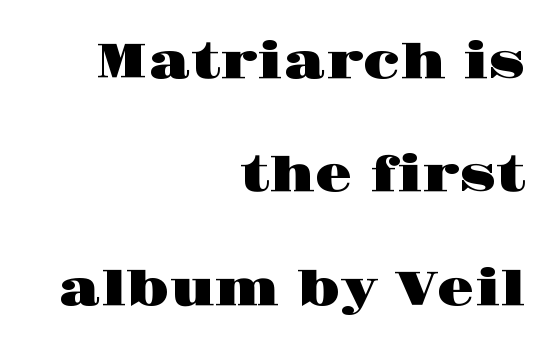
The image shows 48 px wide serif type, upright; set right-aligned, loose line spacing (2.36x), normal letter spacing, not underlined; high stroke contrast and a large x-height.
